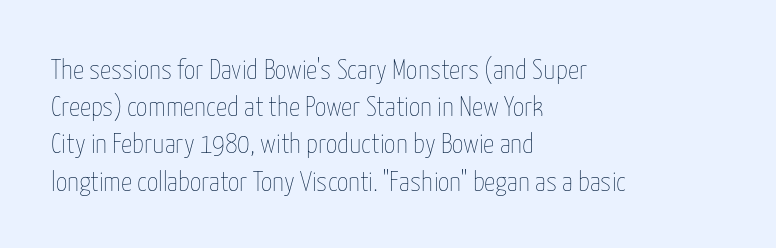
Q: Is the text bold? A: No.
Q: Is the text italic (slanted)? A: No, it is upright.
Q: Is the text underlined? A: No.
Q: How is the paragraph aligned? A: Left-aligned.
Q: Is the spacing between letters normal or unusually wide? A: Normal.
Q: Is the spacing between lines tight, normal or loose? A: Normal.
Q: Width (condensed, normal, or wide)? A: Condensed.
Q: Stroke contrast? A: Low.
Q: x-height? A: Medium.
Q: Monospaced? A: No.
